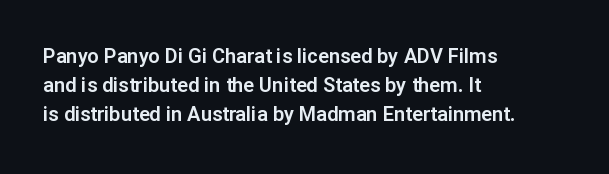
{"italic": "no", "underline": "no", "align": "left", "line_spacing": "normal", "line_spacing_ratio": 1.45, "letter_spacing": "normal", "letter_spacing_em": 0.0, "glyph_px": 20}
